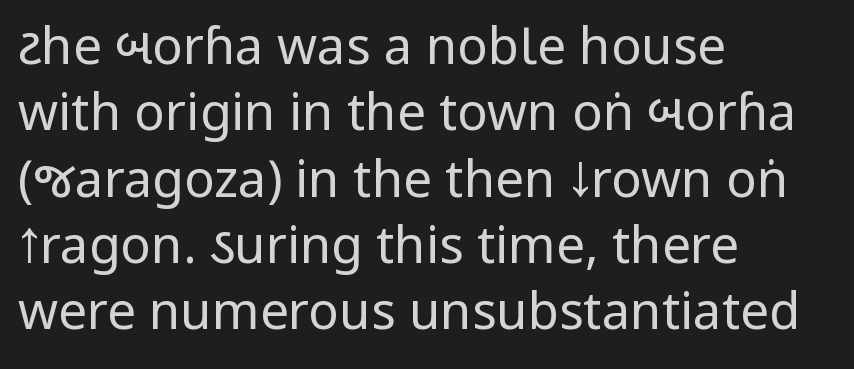
Regular leading. Stroke thickness stays within the range of a standard reading face or lighter. Italic: no, the glyphs are upright roman. Does the type have serifs? No, each stem ends abruptly.
